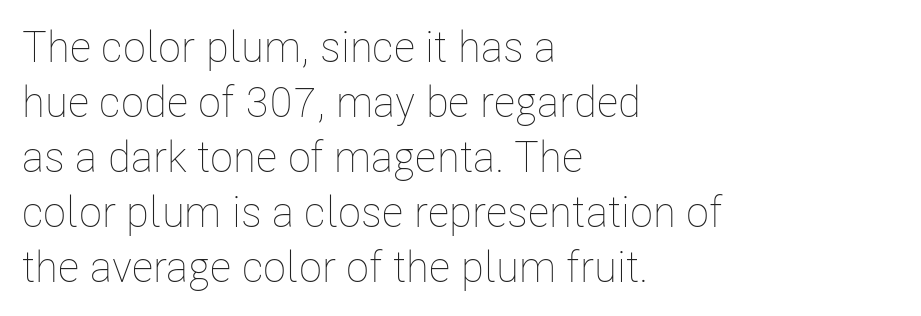
The image shows 43 px thin, condensed type, upright; set left-aligned, normal line spacing (1.28x), normal letter spacing, not underlined; low stroke contrast and a medium x-height.
